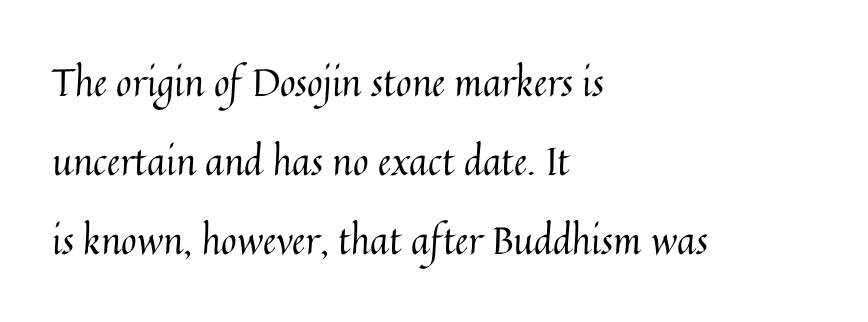
Q: Is the text bold? A: No.
Q: Is the text underlined? A: No.
Q: How is the paragraph aligned? A: Left-aligned.
Q: Is the spacing between letters normal or unusually wide? A: Normal.
Q: Is the spacing between lines tight, normal or loose? A: Loose.
Q: Width (condensed, normal, or wide)? A: Normal.
Q: Stroke contrast? A: Medium.
Q: x-height? A: Medium.
Q: Monospaced? A: No.
